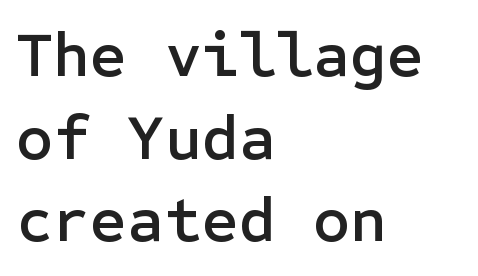
{"serif": "no", "italic": "no", "width": "normal", "stroke_contrast": "low", "x_height": "medium", "underline": "no", "align": "left", "line_spacing": "normal", "line_spacing_ratio": 1.29, "letter_spacing": "normal", "letter_spacing_em": 0.0, "glyph_px": 64}
